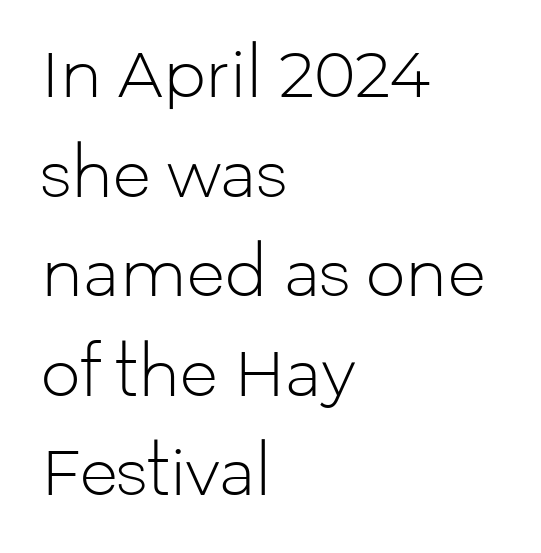
Q: Is the text bold? A: No.
Q: Is the text italic (slanted)? A: No, it is upright.
Q: Is the typeface a serif or a sans-serif typeface? A: Sans-serif.
Q: Is the text underlined? A: No.
Q: How is the paragraph aligned? A: Left-aligned.
Q: Is the spacing between letters normal or unusually wide? A: Normal.
Q: Is the spacing between lines tight, normal or loose? A: Normal.
Q: Width (condensed, normal, or wide)? A: Normal.
Q: Stroke contrast? A: Low.
Q: x-height? A: Medium.
Q: Monospaced? A: No.
